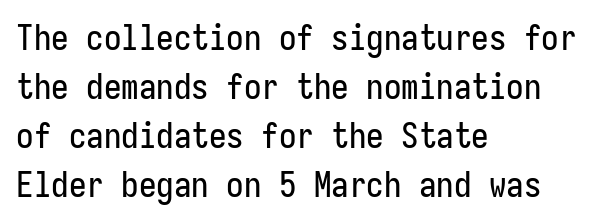
Q: Is the text italic (slanted)? A: No, it is upright.
Q: Is the typeface a serif or a sans-serif typeface? A: Sans-serif.
Q: Is the text underlined? A: No.
Q: How is the paragraph aligned? A: Left-aligned.
Q: Is the spacing between letters normal or unusually wide? A: Normal.
Q: Is the spacing between lines tight, normal or loose? A: Normal.
Q: Width (condensed, normal, or wide)? A: Condensed.
Q: Stroke contrast? A: Low.
Q: x-height? A: Medium.
